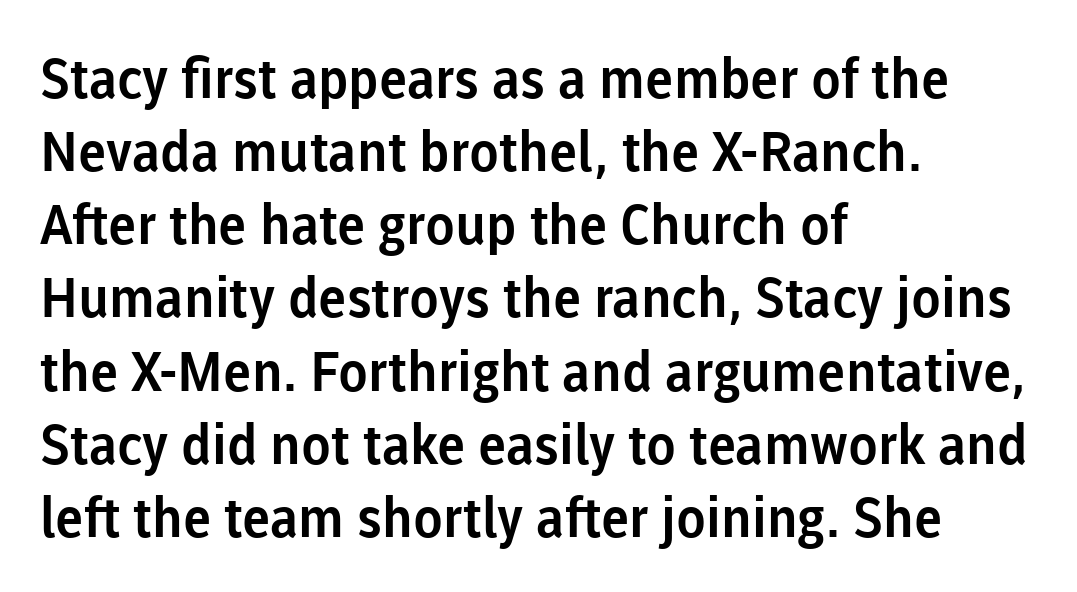
{"serif": "no", "italic": "no", "width": "normal", "stroke_contrast": "low", "x_height": "medium", "monospaced": "no", "underline": "no", "align": "left", "line_spacing": "normal", "line_spacing_ratio": 1.33, "letter_spacing": "normal", "letter_spacing_em": 0.0, "glyph_px": 55}
